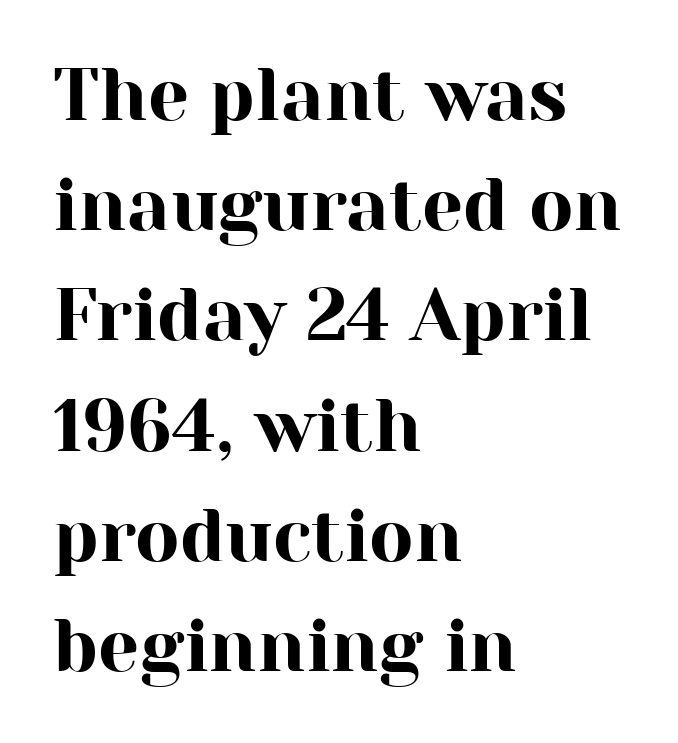
The image shows 73 px serif type, upright; set left-aligned, normal line spacing (1.51x), normal letter spacing, not underlined; high stroke contrast and a medium x-height.
